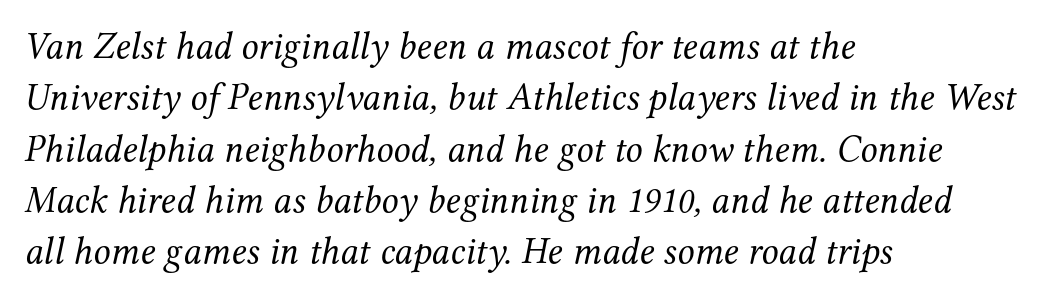
{"serif": "yes", "italic": "yes", "lean": "right", "slant_degrees": 12, "bold": "no", "weight": "regular", "width": "normal", "stroke_contrast": "medium", "x_height": "medium", "monospaced": "no", "underline": "no", "align": "left", "line_spacing": "normal", "line_spacing_ratio": 1.35, "letter_spacing": "normal", "letter_spacing_em": 0.0, "glyph_px": 38}
